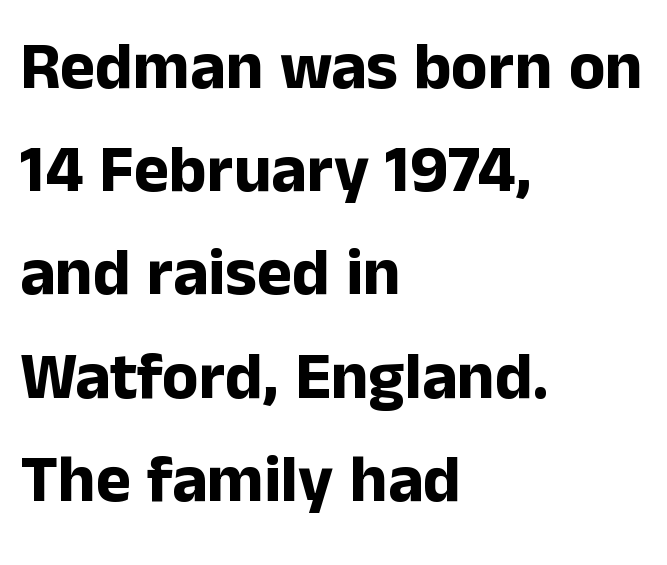
The image shows 67 px bold sans-serif type, upright; set left-aligned, normal line spacing (1.54x), normal letter spacing, not underlined; low stroke contrast and a medium x-height.
